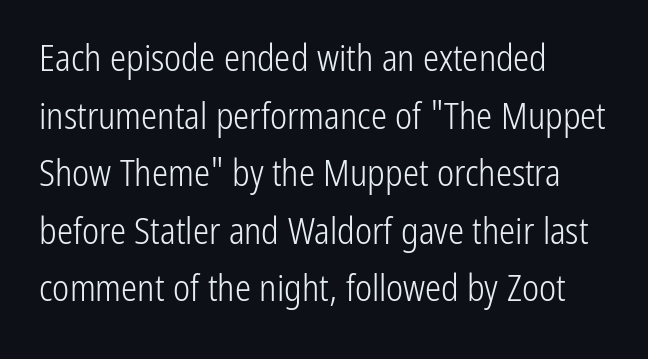
{"serif": "no", "italic": "no", "bold": "no", "weight": "light", "width": "condensed", "stroke_contrast": "low", "x_height": "medium", "monospaced": "no", "underline": "no", "align": "left", "line_spacing": "normal", "line_spacing_ratio": 1.6, "letter_spacing": "normal", "letter_spacing_em": 0.0, "glyph_px": 36}
